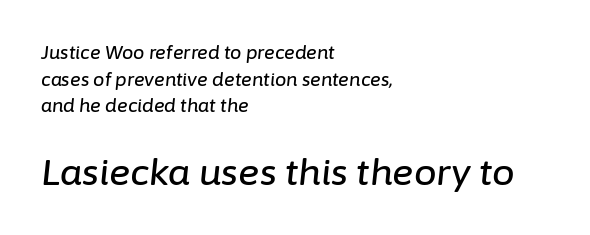
Q: Is the text italic (slanted)? A: Yes, it leans right by about 6 degrees.
Q: Is the text underlined? A: No.
Q: How is the paragraph aligned? A: Left-aligned.
Q: Is the spacing between letters normal or unusually wide? A: Normal.
Q: Is the spacing between lines tight, normal or loose? A: Normal.
Q: Which block of text is set in a larger size, the first (top) or the second (bottom)? A: The second (bottom) one.
Q: Width (condensed, normal, or wide)? A: Normal.
Q: Stroke contrast? A: Low.
Q: x-height? A: Medium.
Q: Monospaced? A: No.
